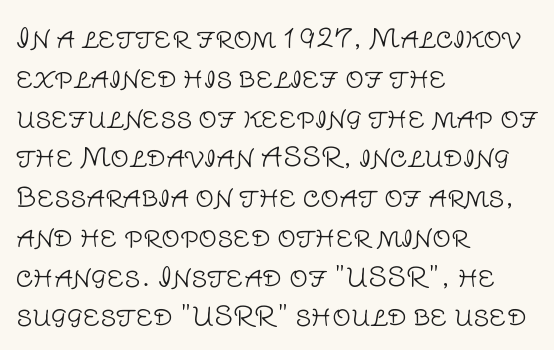
Nobody touched the tracking dial on this one. Line starts are locked; line ends wander. The block of text has a typical density, with ordinary space between rows. The glyphs are unaccompanied by any horizontal stroke below them. These glyphs show unthickened strokes, regular width or finer.
